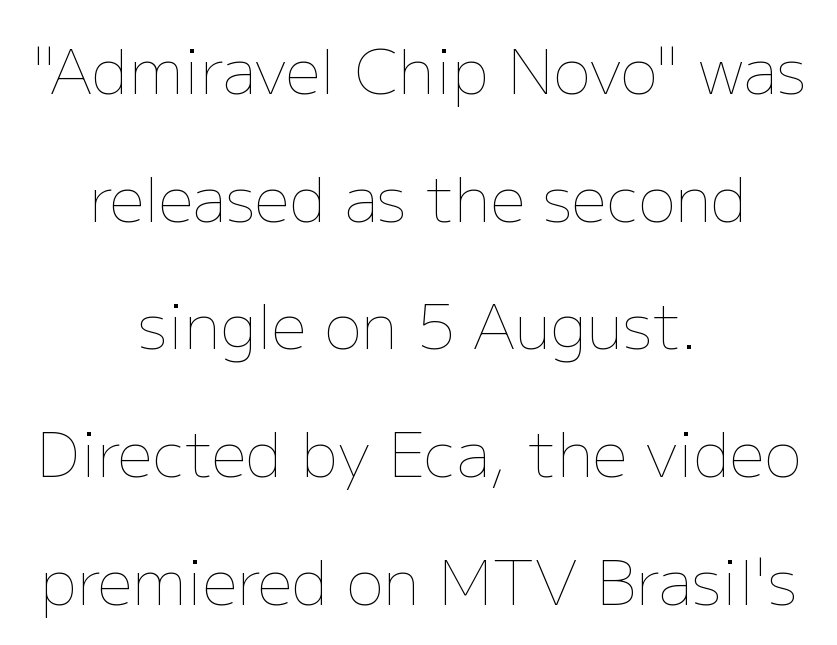
{"italic": "no", "bold": "no", "weight": "thin", "width": "normal", "stroke_contrast": "low", "x_height": "medium", "monospaced": "no", "underline": "no", "align": "center", "line_spacing": "loose", "line_spacing_ratio": 2.06, "letter_spacing": "normal", "letter_spacing_em": 0.0, "glyph_px": 62}
